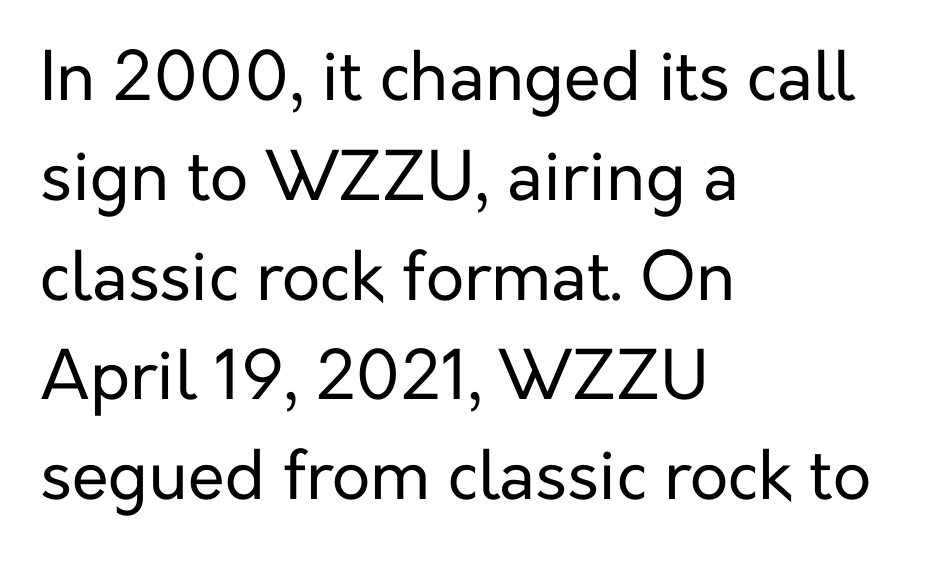
{"serif": "no", "italic": "no", "bold": "no", "weight": "regular", "width": "normal", "stroke_contrast": "low", "x_height": "medium", "monospaced": "no", "underline": "no", "align": "left", "line_spacing": "normal", "line_spacing_ratio": 1.49, "letter_spacing": "normal", "letter_spacing_em": 0.0, "glyph_px": 67}
